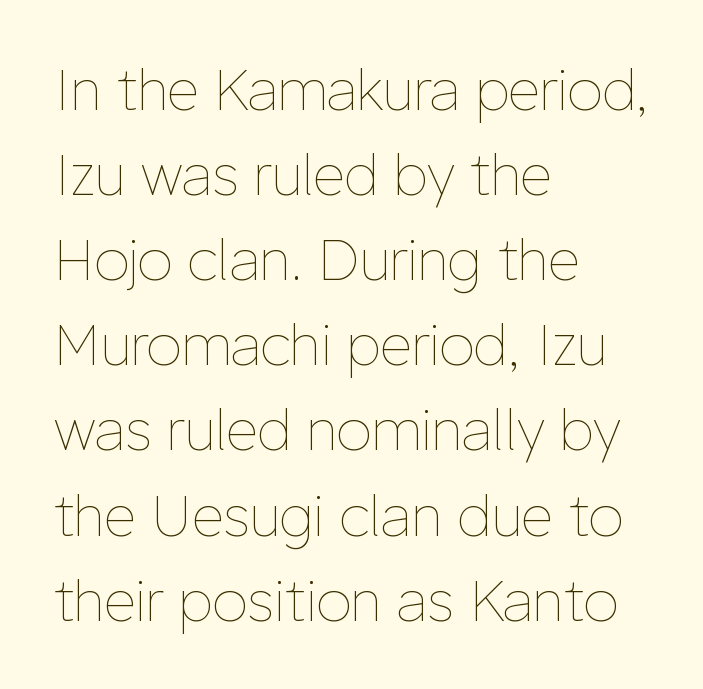
The image shows 56 px thin type, upright; set left-aligned, normal line spacing (1.52x), normal letter spacing, not underlined; low stroke contrast and a medium x-height.
